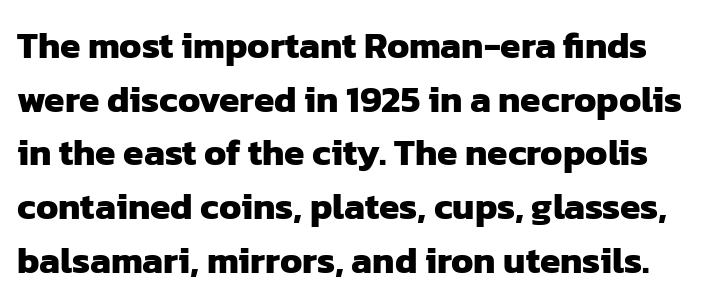
Q: Is the text bold? A: Yes.
Q: Is the typeface a serif or a sans-serif typeface? A: Sans-serif.
Q: Is the text underlined? A: No.
Q: Is the spacing between letters normal or unusually wide? A: Normal.
Q: Is the spacing between lines tight, normal or loose? A: Normal.
Q: Width (condensed, normal, or wide)? A: Normal.
Q: Stroke contrast? A: Low.
Q: x-height? A: Medium.
Q: Monospaced? A: No.
